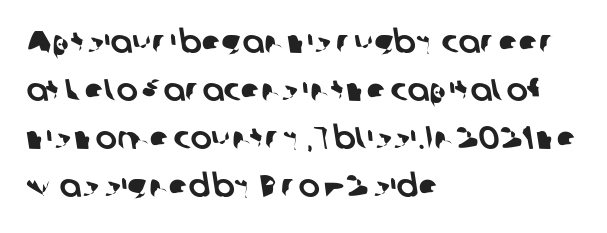
The face used here is a sans, in the tradition of grotesques and geometrics. Decoration check: the copy has no underline. The letters advance in unequal steps, a hallmark of proportional type. There is no visible air inserted between adjacent glyphs. All the whitespace from short lines collects on the right.
